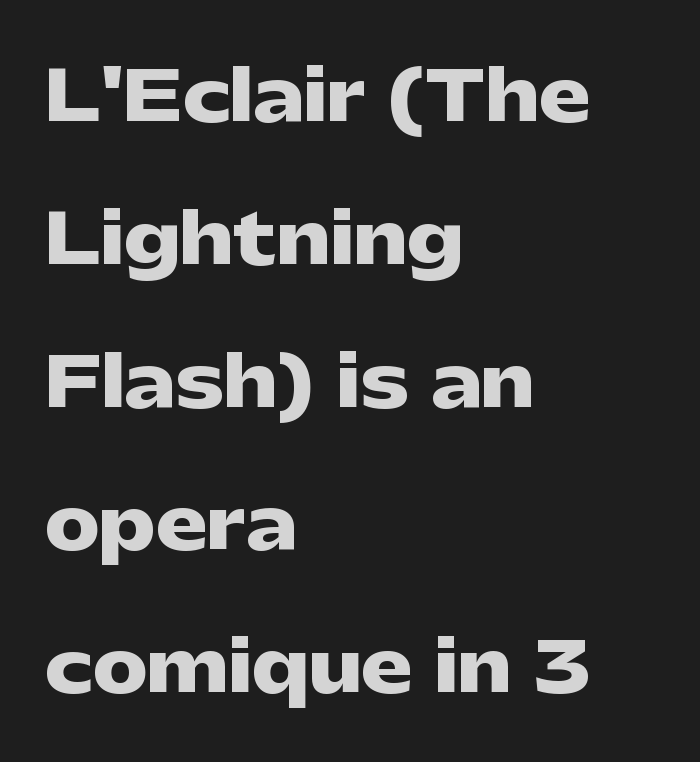
A typesetter would call this proportional, since set widths differ per character. Reading down the column, the eye jumps a long way to each next line. Characters follow at the spacing the type designer built in. Italic: no, the glyphs are upright roman. This sample uses a sans-serif face. The glyphs have the mass of a bold cut.
